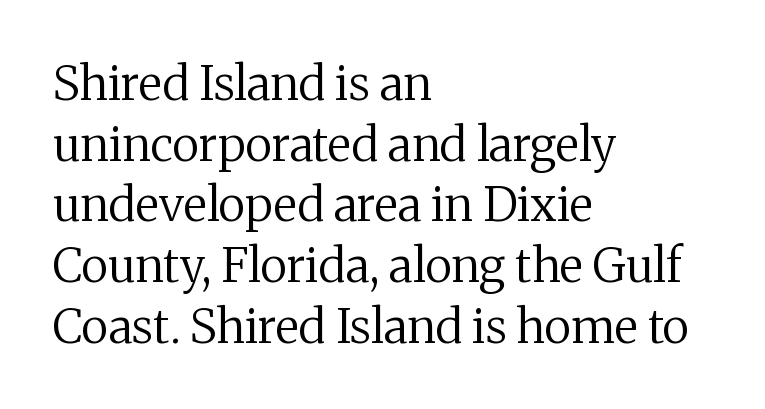
Q: Is the text bold? A: No.
Q: Is the text italic (slanted)? A: No, it is upright.
Q: Is the typeface a serif or a sans-serif typeface? A: Serif.
Q: Is the text underlined? A: No.
Q: How is the paragraph aligned? A: Left-aligned.
Q: Is the spacing between letters normal or unusually wide? A: Normal.
Q: Is the spacing between lines tight, normal or loose? A: Normal.
Q: Width (condensed, normal, or wide)? A: Normal.
Q: Stroke contrast? A: Medium.
Q: x-height? A: Medium.
Q: Monospaced? A: No.
